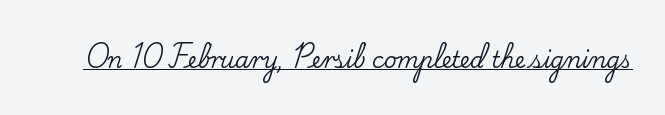
The image shows 22 px text type; set normal letter spacing, underlined.
